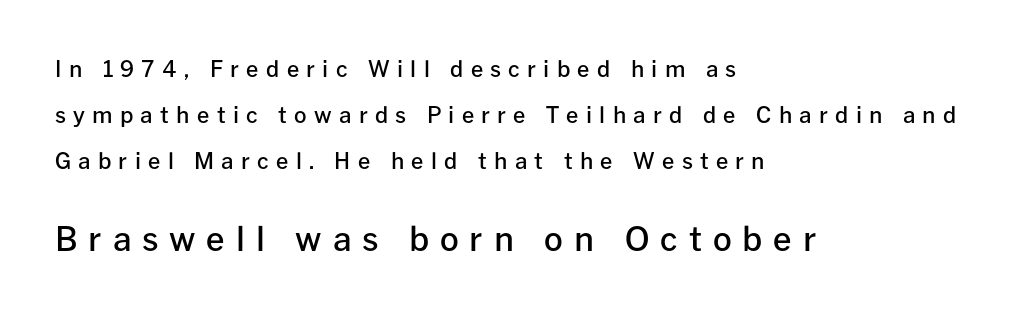
The following chunk of copy outweighs the initial chunk in type size. The face used here is proportionally spaced, like ordinary book or web type. In CSS terms this would be text-align: left. Summary of vertical rhythm: relaxed, with wide interline spacing. Loose tracking; the words dissolve into strings of separated letters. Notice how the stems are strictly vertical — no italics here.
